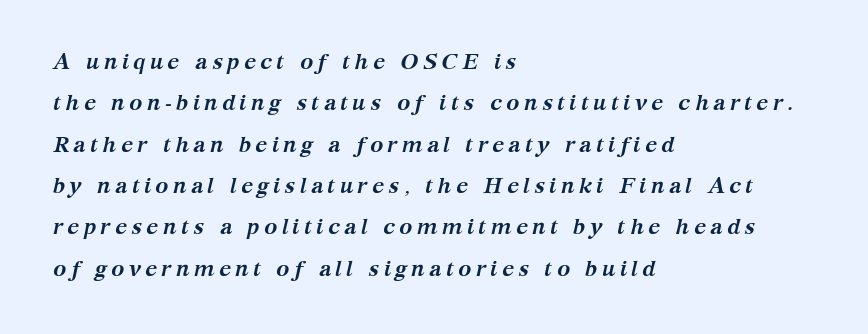
Q: Is the text bold? A: Yes.
Q: Is the text italic (slanted)? A: Yes, it leans right by about 12 degrees.
Q: Is the text underlined? A: No.
Q: How is the paragraph aligned? A: Left-aligned.
